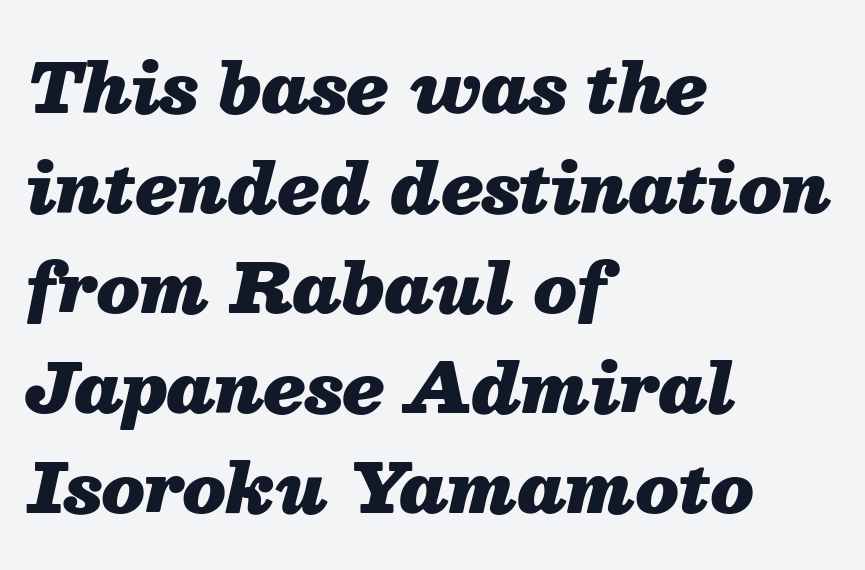
{"italic": "yes", "lean": "right", "slant_degrees": 13, "bold": "yes", "weight": "heavy", "width": "normal", "stroke_contrast": "medium", "x_height": "medium", "monospaced": "no", "underline": "no", "align": "left", "line_spacing": "normal", "line_spacing_ratio": 1.47, "letter_spacing": "normal", "letter_spacing_em": 0.0, "glyph_px": 68}
